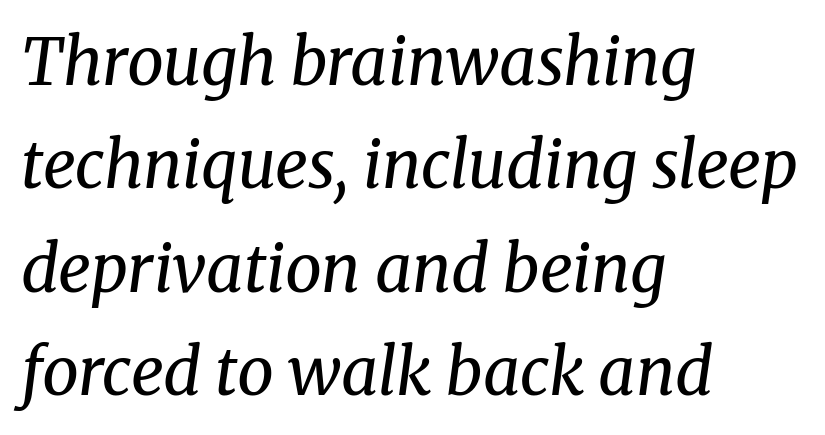
{"serif": "yes", "italic": "yes", "lean": "right", "slant_degrees": 8, "bold": "no", "weight": "regular", "width": "normal", "stroke_contrast": "medium", "x_height": "medium", "monospaced": "no", "underline": "no", "align": "left", "line_spacing": "normal", "line_spacing_ratio": 1.59, "letter_spacing": "normal", "letter_spacing_em": 0.0, "glyph_px": 65}
